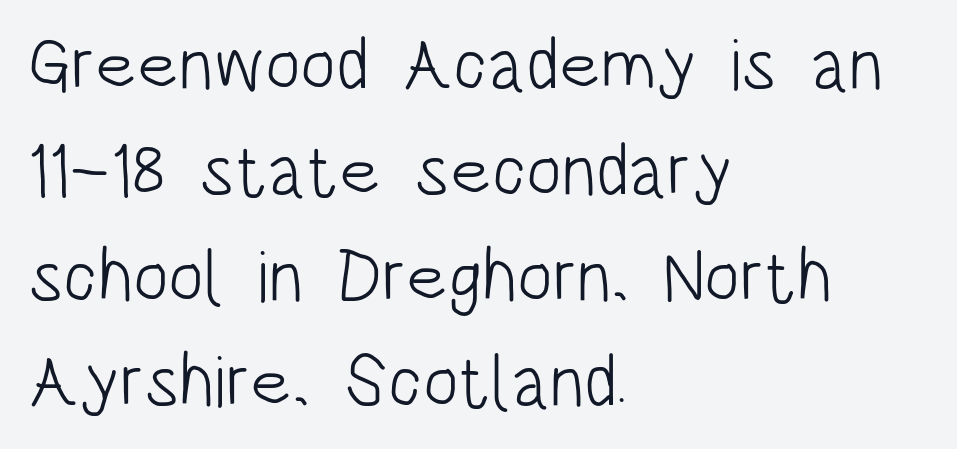
{"serif": "no", "italic": "no", "bold": "no", "weight": "light", "width": "condensed", "stroke_contrast": "low", "x_height": "large", "monospaced": "no", "underline": "no", "align": "left", "line_spacing": "normal", "line_spacing_ratio": 1.43, "letter_spacing": "normal", "letter_spacing_em": 0.0, "glyph_px": 74}
